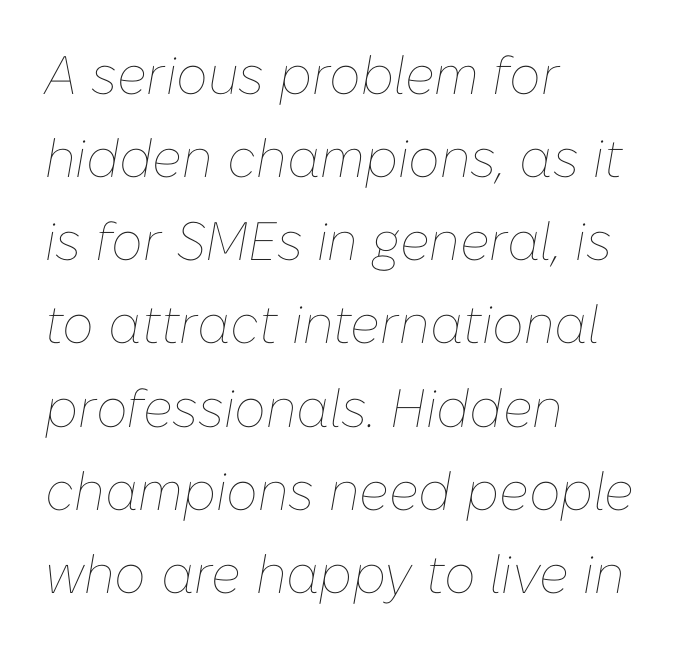
{"italic": "yes", "lean": "right", "slant_degrees": 10, "bold": "no", "weight": "thin", "width": "normal", "stroke_contrast": "low", "x_height": "medium", "monospaced": "no", "underline": "no", "align": "left", "line_spacing": "normal", "line_spacing_ratio": 1.54, "letter_spacing": "normal", "letter_spacing_em": 0.0, "glyph_px": 54}
